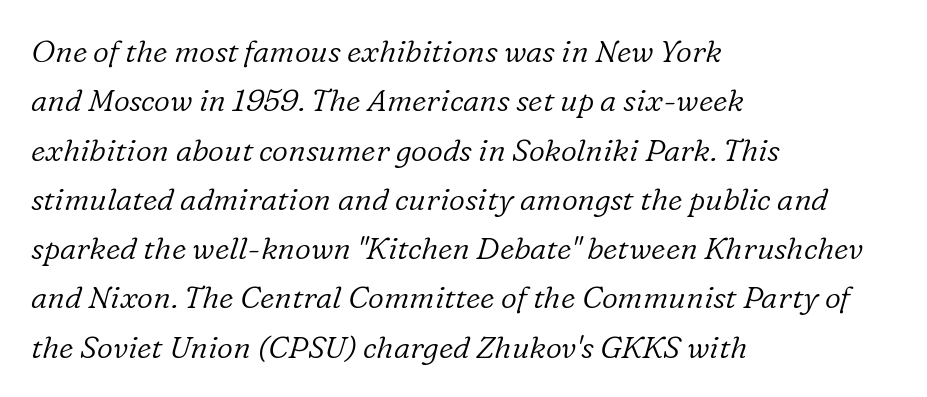
{"serif": "yes", "italic": "yes", "lean": "right", "slant_degrees": 16, "bold": "no", "weight": "light", "width": "normal", "stroke_contrast": "low", "x_height": "medium", "monospaced": "no", "underline": "no", "align": "left", "line_spacing": "normal", "line_spacing_ratio": 1.59, "letter_spacing": "normal", "letter_spacing_em": 0.0, "glyph_px": 31}
